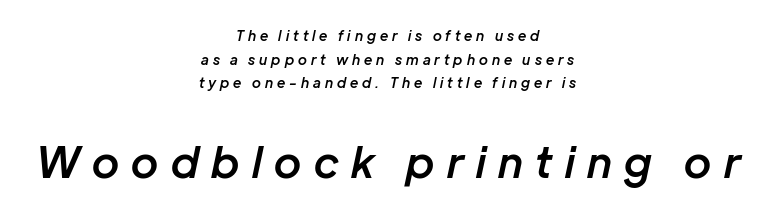
The image shows 43 px semibold type, italic (leaning right); set centered, normal line spacing (1.68x), unusually wide letter spacing (+0.29 em), not underlined; the second (bottom) block is 3.07x larger; low stroke contrast and a medium x-height.
